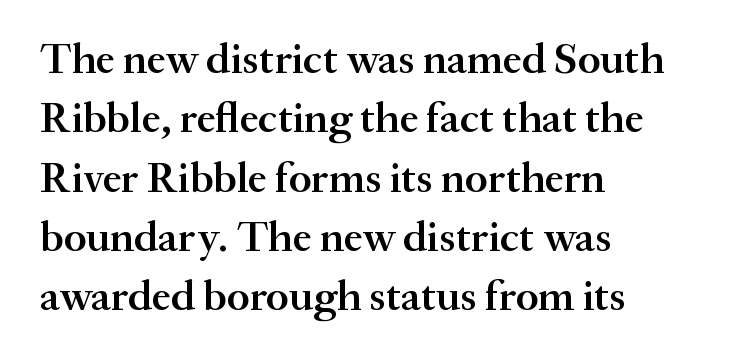
Spacing verdict: proportional, widths tailored to each character. Do the letters lean? They stand straight. Descender tails drop into unmarked territory. Firm but not heavy-handed strokes: this text is semibold.
